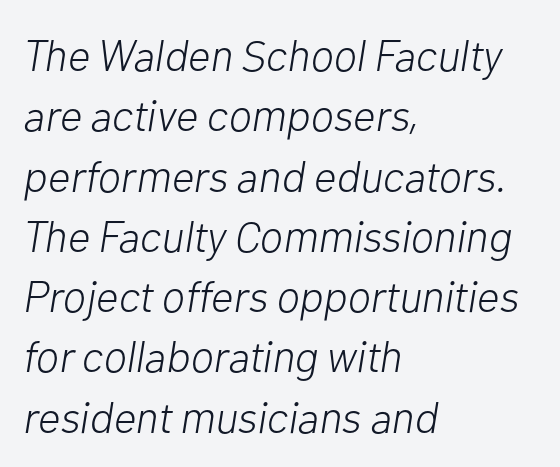
Stems here are at most as thick as an everyday book face. The lettering tilts uniformly, giving the passage an italic look. Proportional: the letters do not fall into vertical columns. Baseline-to-baseline distance is the conventional proportion of letter height.
